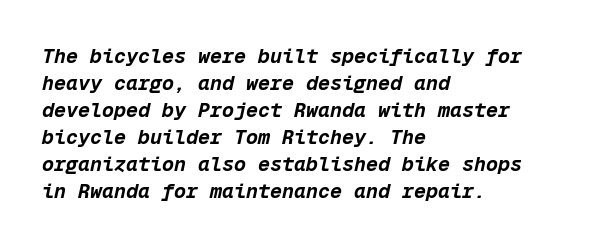
The image shows 20 px bold type, italic (leaning right); set left-aligned, normal line spacing (1.35x), normal letter spacing, not underlined.
